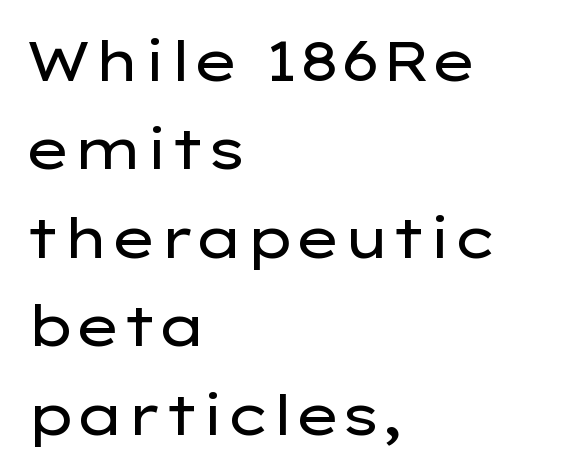
On a weight scale, this lands at 450 or below. Typeset ragged right — the left edge is the straight one. It's the straight-up-and-down kind of type. A normal amount of white space separates one row of letters from the next.
